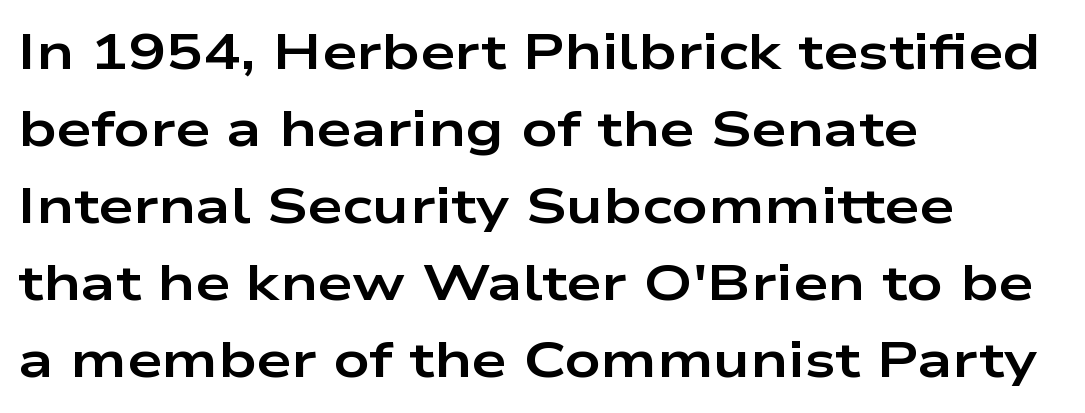
{"serif": "no", "italic": "no", "bold": "yes", "weight": "bold", "width": "wide", "stroke_contrast": "low", "x_height": "medium", "monospaced": "no", "underline": "no", "align": "left", "line_spacing": "normal", "line_spacing_ratio": 1.54, "letter_spacing": "normal", "letter_spacing_em": 0.0, "glyph_px": 50}
